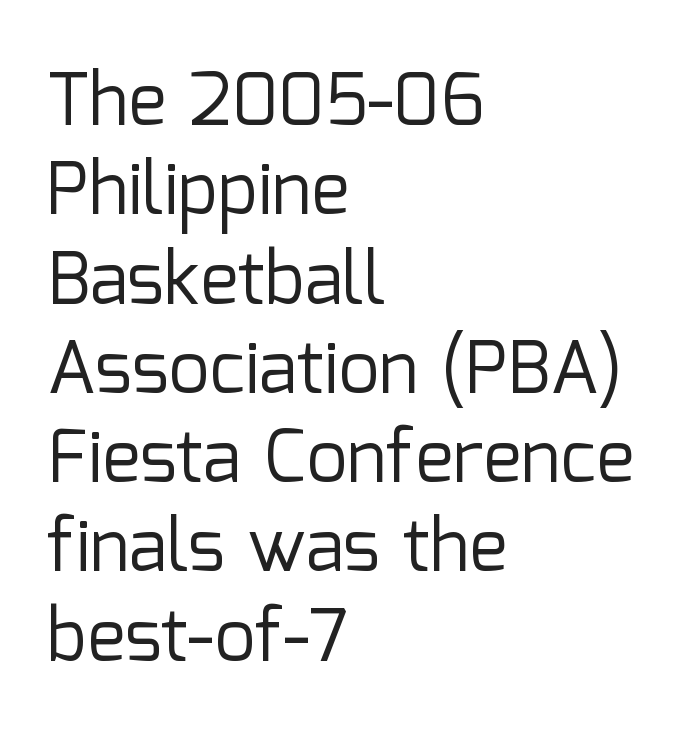
Q: Is the text bold? A: No.
Q: Is the text italic (slanted)? A: No, it is upright.
Q: Is the typeface a serif or a sans-serif typeface? A: Sans-serif.
Q: Is the text underlined? A: No.
Q: How is the paragraph aligned? A: Left-aligned.
Q: Is the spacing between letters normal or unusually wide? A: Normal.
Q: Width (condensed, normal, or wide)? A: Normal.
Q: Stroke contrast? A: Low.
Q: x-height? A: Medium.
Q: Monospaced? A: No.
